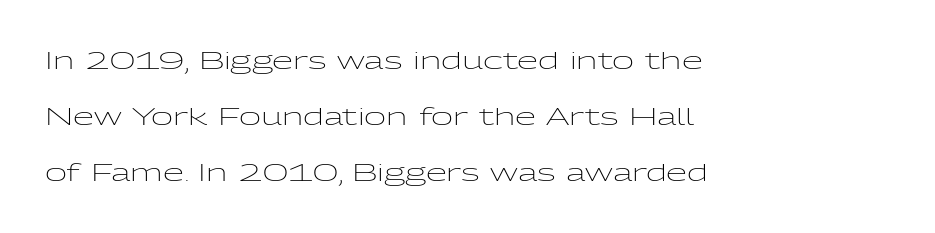
The image shows 24 px text type, upright; set left-aligned, loose line spacing (2.34x), normal letter spacing, not underlined.
